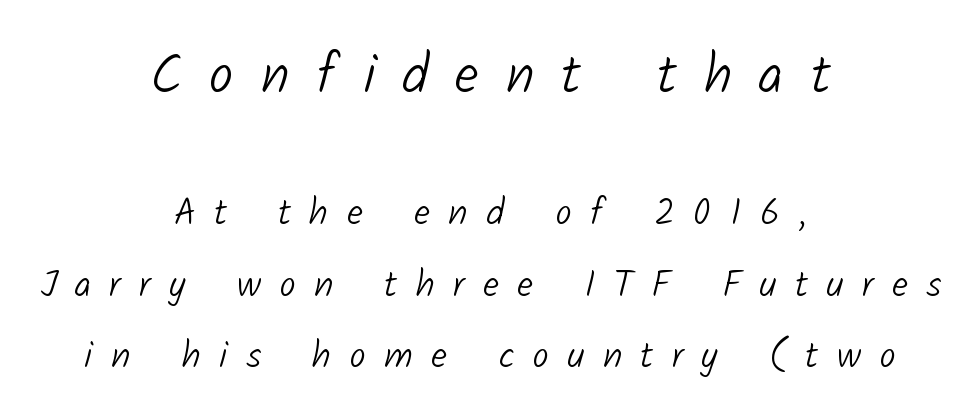
The image shows 55 px light sans-serif type; set centered, loose line spacing (1.93x), unusually wide letter spacing (+0.49 em), not underlined; the first (top) block is 1.49x larger; low stroke contrast and a medium x-height.
